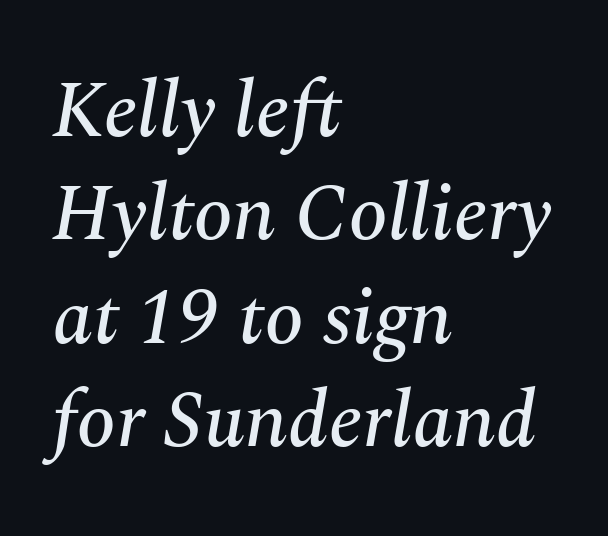
{"serif": "yes", "italic": "yes", "lean": "right", "slant_degrees": 10, "width": "normal", "stroke_contrast": "medium", "x_height": "medium", "monospaced": "no", "underline": "no", "align": "left", "line_spacing": "normal", "line_spacing_ratio": 1.31, "letter_spacing": "normal", "letter_spacing_em": 0.0, "glyph_px": 79}
